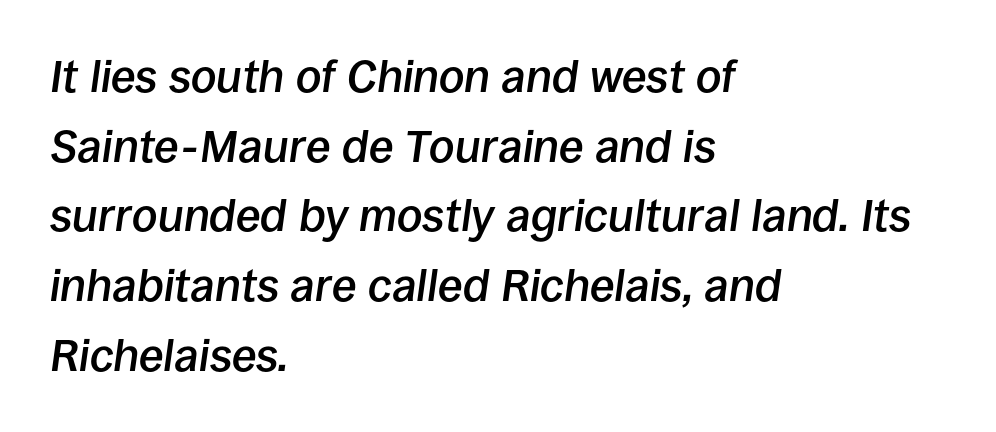
Heft: intermediate — a semibold. The foot of each line stays bare and open. Compared with a centered layout, this one pins lines to the left instead. Default kerning and tracking; the words read as compact shapes. The specimen reads as italic at a glance.
